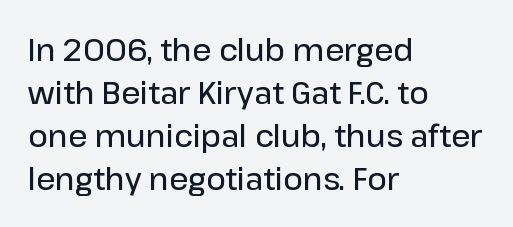
The image shows 30 px semibold sans-serif type, upright; set left-aligned, normal line spacing (1.43x), normal letter spacing, not underlined; low stroke contrast and a medium x-height.
